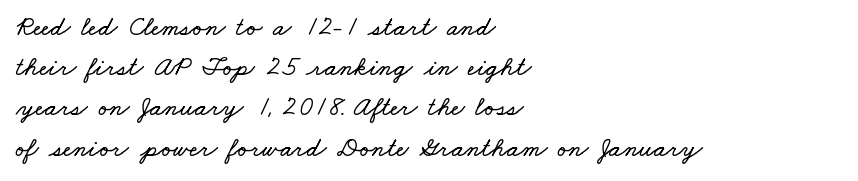
One glance says typical: line gaps are just what's usual. You could call the tracking neutral — neither tight nor loose. This rendering uses left alignment, leaving the right contour irregular. Quick note: underline off.
